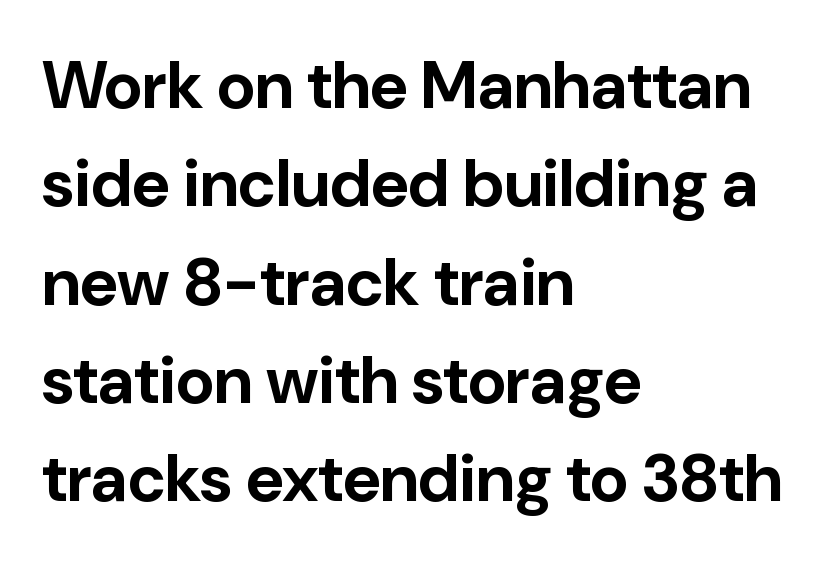
{"serif": "no", "italic": "no", "bold": "yes", "weight": "bold", "width": "normal", "stroke_contrast": "low", "x_height": "medium", "monospaced": "no", "underline": "no", "align": "left", "line_spacing": "normal", "line_spacing_ratio": 1.49, "letter_spacing": "normal", "letter_spacing_em": 0.0, "glyph_px": 66}
